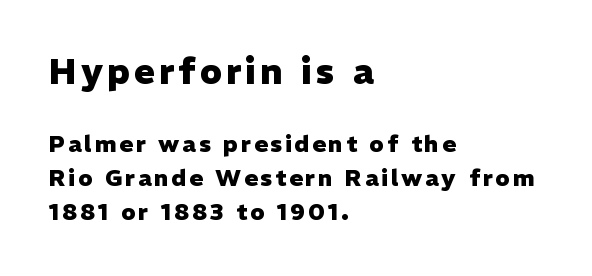
Q: Is the text bold? A: Yes.
Q: Is the text italic (slanted)? A: No, it is upright.
Q: Is the typeface a serif or a sans-serif typeface? A: Sans-serif.
Q: Is the text underlined? A: No.
Q: How is the paragraph aligned? A: Left-aligned.
Q: Is the spacing between lines tight, normal or loose? A: Normal.
Q: Which block of text is set in a larger size, the first (top) or the second (bottom)? A: The first (top) one.
Q: Width (condensed, normal, or wide)? A: Normal.
Q: Stroke contrast? A: Low.
Q: x-height? A: Medium.
Q: Monospaced? A: No.
